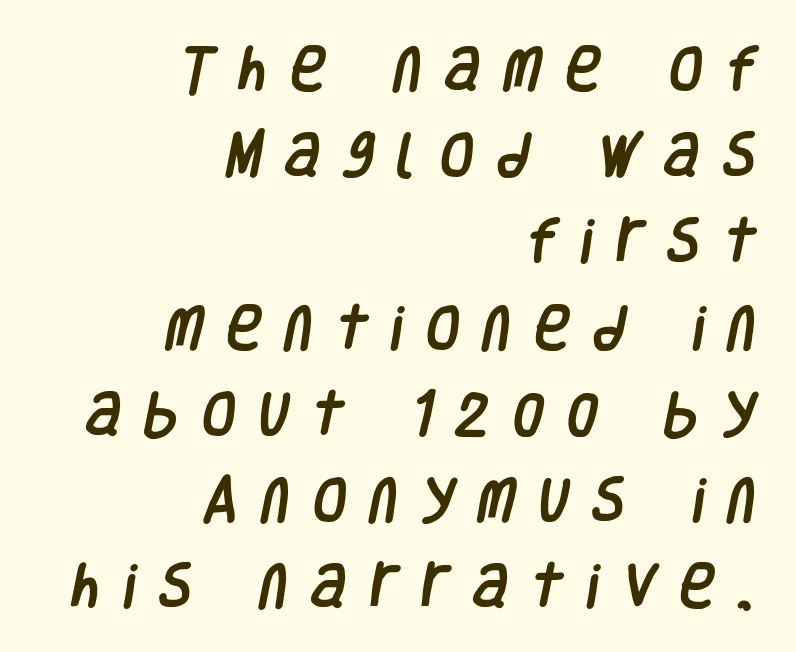
You can tell from the bare stems that sans-serif type was used. Which margin do the lines hug? The right one — the left edge is uneven. Here the glyphs are tracked loosely, breaking word shapes into spaced letters. The passage shown is typed in a proportional face where columns would drift. Nobody drew a line under any word here.
